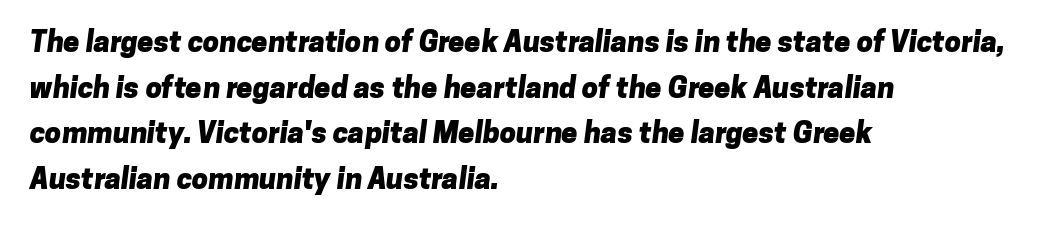
{"serif": "no", "bold": "yes", "weight": "heavy", "width": "normal", "stroke_contrast": "low", "x_height": "medium", "monospaced": "no", "underline": "no", "align": "left", "line_spacing": "normal", "line_spacing_ratio": 1.57, "letter_spacing": "normal", "letter_spacing_em": 0.0, "glyph_px": 29}
